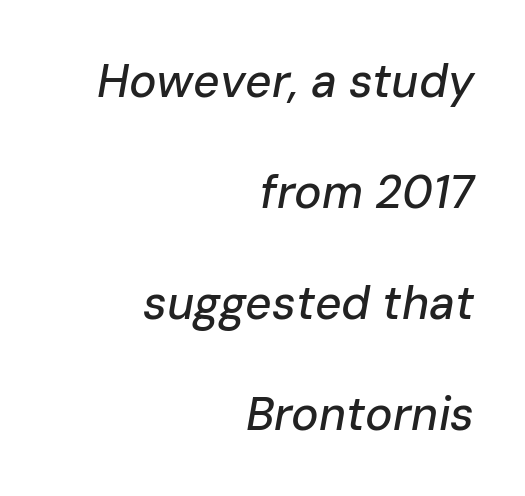
The image shows 46 px text type, italic (leaning right); set right-aligned, loose line spacing (2.41x), normal letter spacing, not underlined; low stroke contrast and a medium x-height.
